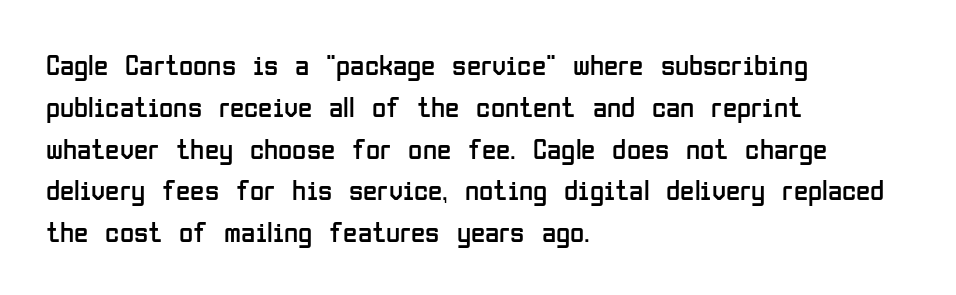
Vertically, the passage feels balanced, rows spaced as you'd expect. This sample uses plain, unmodified letter spacing. Character widths vary here, with narrow letters taking less room than wide ones. A bare baseline throughout the passage.
